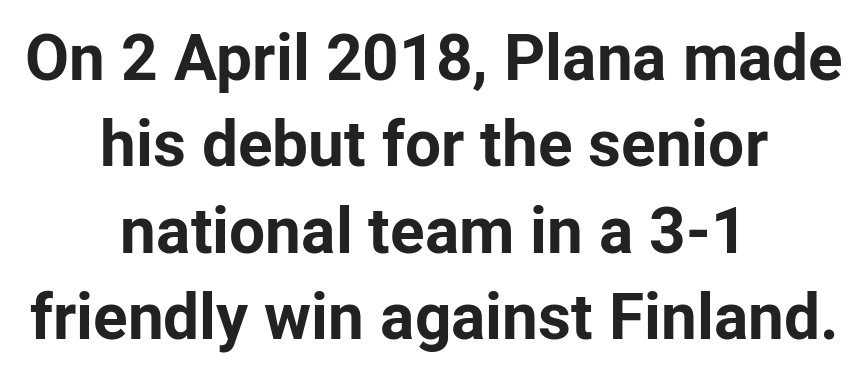
Q: Is the text bold? A: Yes.
Q: Is the text italic (slanted)? A: No, it is upright.
Q: Is the typeface a serif or a sans-serif typeface? A: Sans-serif.
Q: Is the text underlined? A: No.
Q: How is the paragraph aligned? A: Centered.
Q: Is the spacing between letters normal or unusually wide? A: Normal.
Q: Is the spacing between lines tight, normal or loose? A: Normal.
Q: Width (condensed, normal, or wide)? A: Normal.
Q: Stroke contrast? A: Low.
Q: x-height? A: Medium.
Q: Monospaced? A: No.
